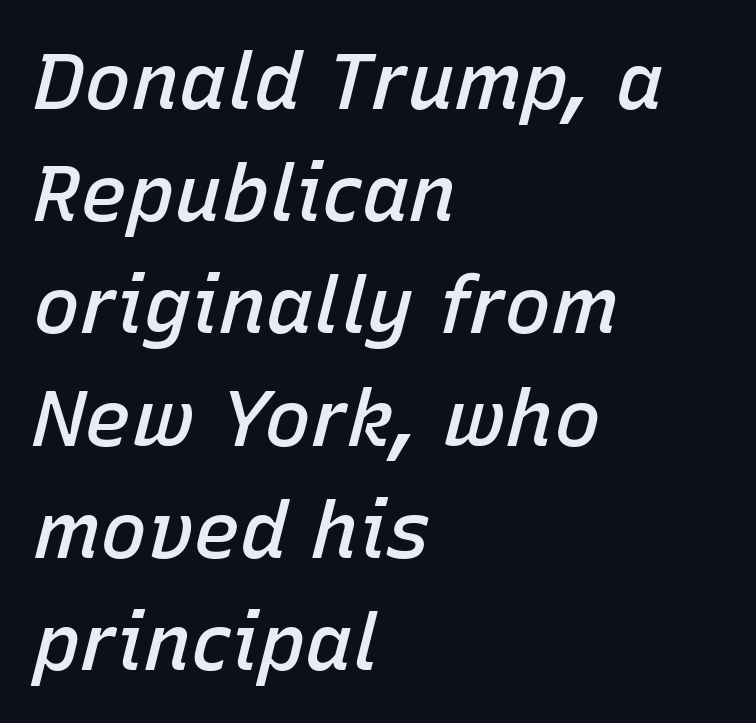
{"italic": "yes", "lean": "right", "slant_degrees": 15, "bold": "semi", "weight": "semibold", "width": "normal", "stroke_contrast": "low", "x_height": "medium", "monospaced": "no", "underline": "no", "align": "left", "line_spacing": "normal", "line_spacing_ratio": 1.42, "letter_spacing": "normal", "letter_spacing_em": 0.0, "glyph_px": 79}
